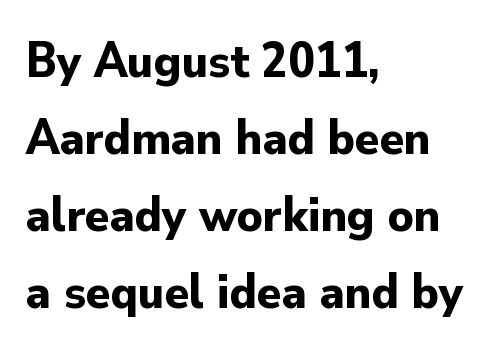
The image shows 50 px bold sans-serif type, upright; set left-aligned, normal line spacing (1.54x), normal letter spacing, not underlined; low stroke contrast and a small x-height.
